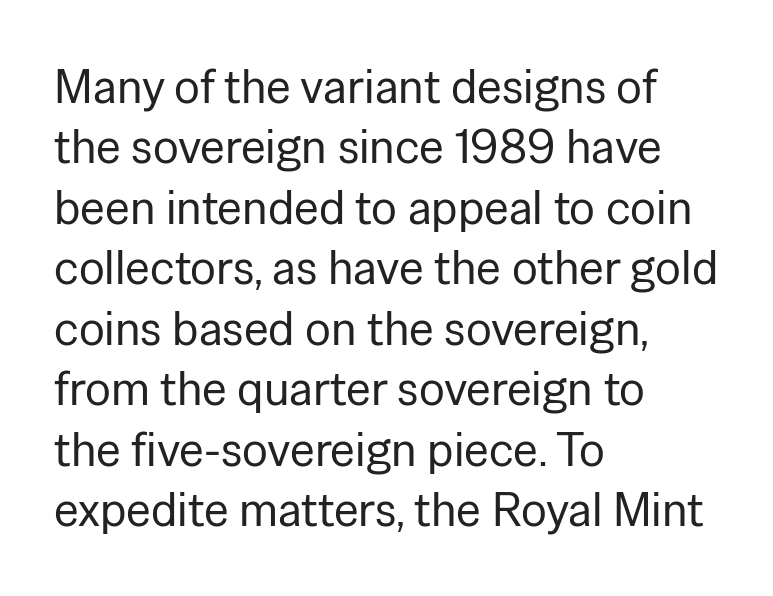
{"serif": "no", "italic": "no", "bold": "no", "weight": "regular", "width": "normal", "stroke_contrast": "low", "x_height": "medium", "monospaced": "no", "underline": "no", "align": "left", "line_spacing": "normal", "line_spacing_ratio": 1.26, "letter_spacing": "normal", "letter_spacing_em": 0.0, "glyph_px": 48}
